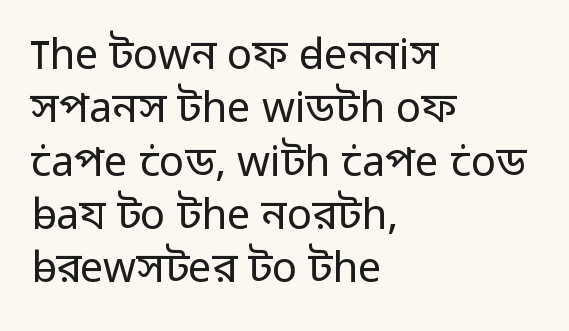
{"serif": "no", "italic": "no", "bold": "no", "weight": "regular", "width": "normal", "stroke_contrast": "low", "x_height": "medium", "monospaced": "no", "underline": "no", "align": "left", "line_spacing": "normal", "line_spacing_ratio": 1.27, "letter_spacing": "normal", "letter_spacing_em": 0.0, "glyph_px": 42}
